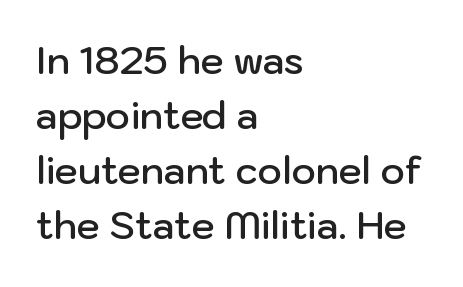
The image shows 37 px semibold sans-serif type, upright; set left-aligned, normal line spacing (1.49x), normal letter spacing, not underlined; low stroke contrast and a medium x-height.
